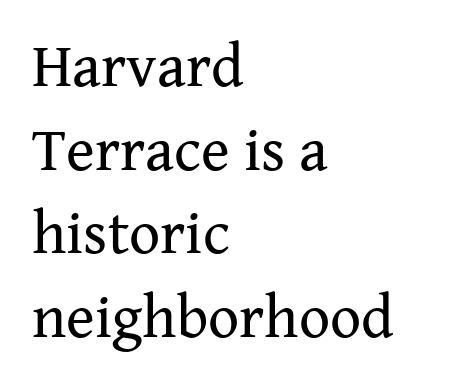
The image shows 61 px regular-weight serif type, upright; set left-aligned, normal line spacing (1.37x), normal letter spacing, not underlined; medium stroke contrast and a medium x-height.
